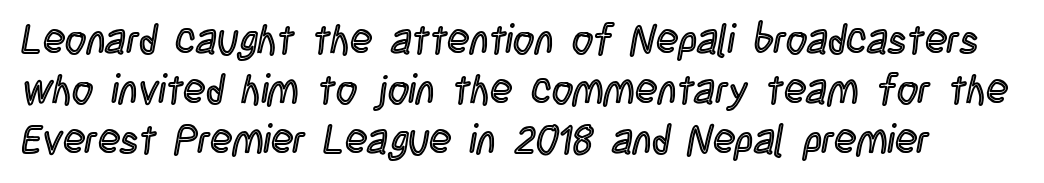
{"width": "condensed", "x_height": "large", "monospaced": "no", "underline": "no", "line_spacing_ratio": 1.22, "letter_spacing": "normal", "letter_spacing_em": 0.0, "glyph_px": 41}
